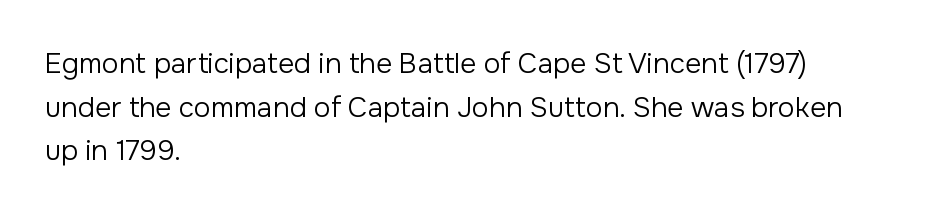
The image shows 28 px regular-weight sans-serif type, upright; set left-aligned, normal line spacing (1.56x), normal letter spacing, not underlined; low stroke contrast and a medium x-height.
